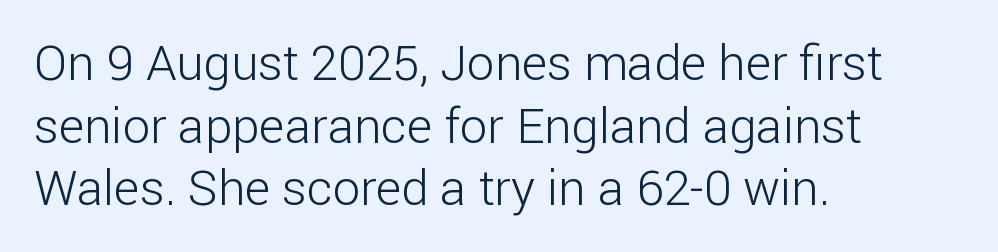
{"serif": "no", "italic": "no", "bold": "no", "weight": "light", "width": "normal", "stroke_contrast": "low", "x_height": "medium", "monospaced": "no", "underline": "no", "align": "left", "line_spacing": "normal", "line_spacing_ratio": 1.28, "letter_spacing": "normal", "letter_spacing_em": 0.0, "glyph_px": 49}
